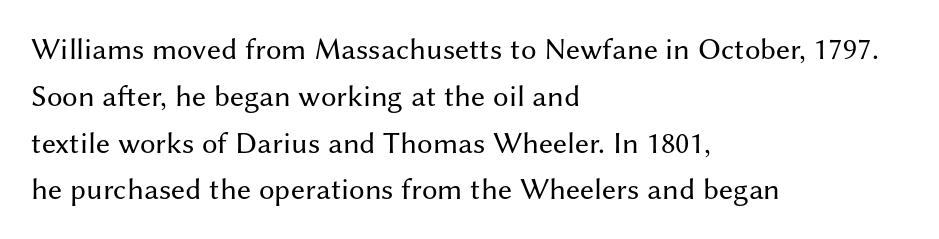
Q: Is the text bold? A: No.
Q: Is the text italic (slanted)? A: No, it is upright.
Q: Is the typeface a serif or a sans-serif typeface? A: Sans-serif.
Q: Is the text underlined? A: No.
Q: How is the paragraph aligned? A: Left-aligned.
Q: Is the spacing between letters normal or unusually wide? A: Normal.
Q: Is the spacing between lines tight, normal or loose? A: Normal.
Q: Width (condensed, normal, or wide)? A: Normal.
Q: Stroke contrast? A: Medium.
Q: x-height? A: Medium.
Q: Monospaced? A: No.
